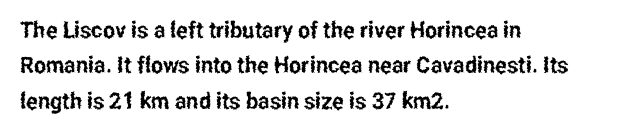
Q: Is the text italic (slanted)? A: No, it is upright.
Q: Is the text underlined? A: No.
Q: How is the paragraph aligned? A: Left-aligned.
Q: Is the spacing between letters normal or unusually wide? A: Normal.
Q: Is the spacing between lines tight, normal or loose? A: Normal.
